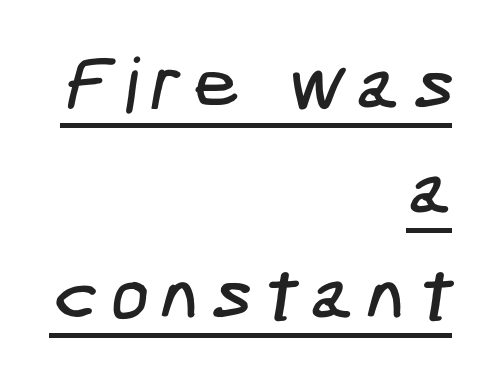
Glance below the letters and you will spot a drawn line. Regular leading. This sample uses a sans-serif face. The compositor pushed each line to the right boundary.
